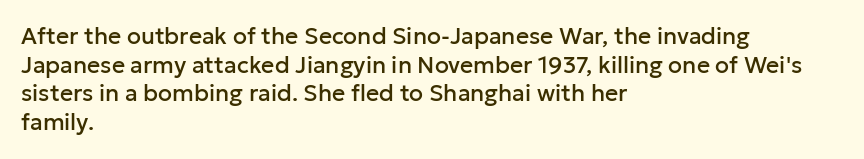
{"italic": "no", "underline": "no", "align": "left", "line_spacing": "normal", "line_spacing_ratio": 1.25, "letter_spacing": "normal", "letter_spacing_em": 0.0, "glyph_px": 23}
